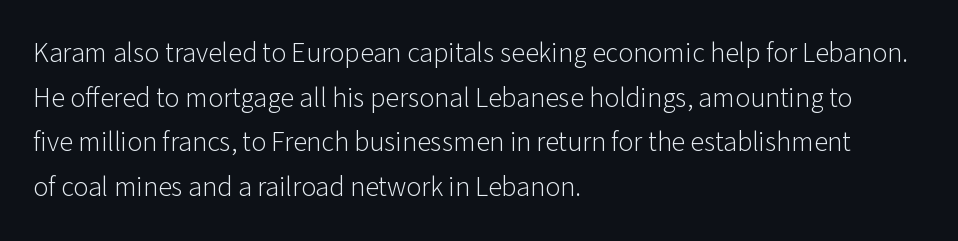
Q: Is the text bold? A: No.
Q: Is the text italic (slanted)? A: No, it is upright.
Q: Is the typeface a serif or a sans-serif typeface? A: Sans-serif.
Q: Is the text underlined? A: No.
Q: How is the paragraph aligned? A: Left-aligned.
Q: Is the spacing between letters normal or unusually wide? A: Normal.
Q: Is the spacing between lines tight, normal or loose? A: Normal.
Q: Width (condensed, normal, or wide)? A: Normal.
Q: Stroke contrast? A: Low.
Q: x-height? A: Medium.
Q: Monospaced? A: No.
